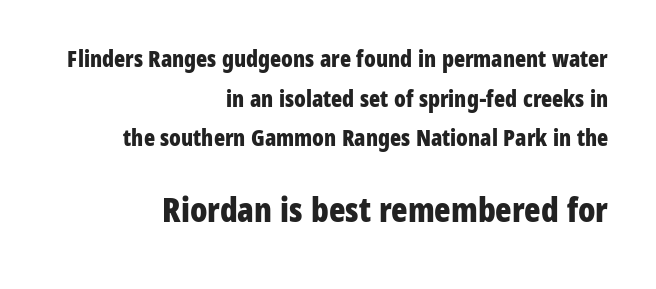
The image shows 34 px bold, condensed sans-serif type, upright; set right-aligned, line spacing 1.72x, normal letter spacing, not underlined; the second (bottom) block is 1.48x larger; low stroke contrast and a medium x-height.
